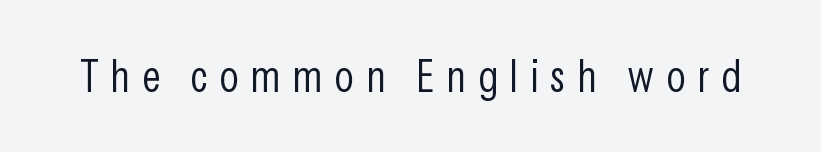
The image shows 45 px light, condensed sans-serif type, upright; set unusually wide letter spacing (+0.26 em), not underlined; low stroke contrast and a medium x-height.
